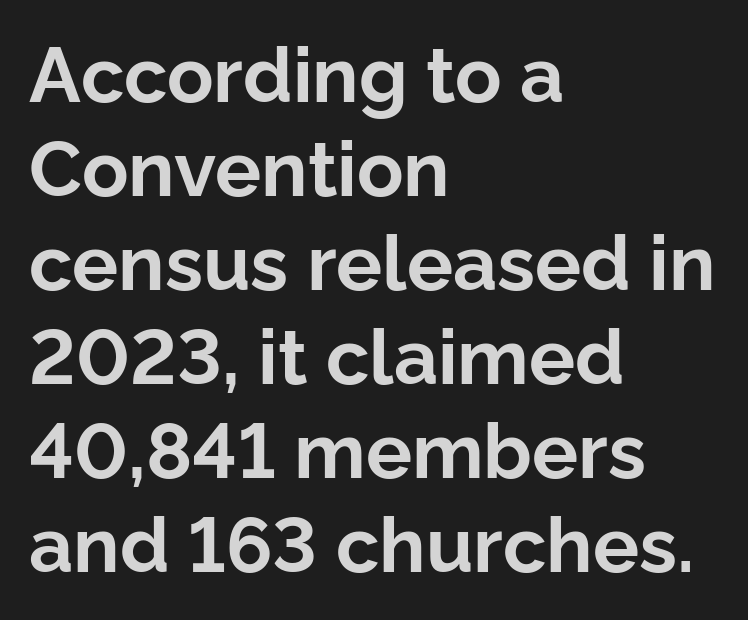
{"serif": "no", "italic": "no", "bold": "yes", "weight": "bold", "width": "normal", "stroke_contrast": "low", "x_height": "medium", "monospaced": "no", "underline": "no", "align": "left", "line_spacing_ratio": 1.22, "letter_spacing": "normal", "letter_spacing_em": 0.0, "glyph_px": 77}
